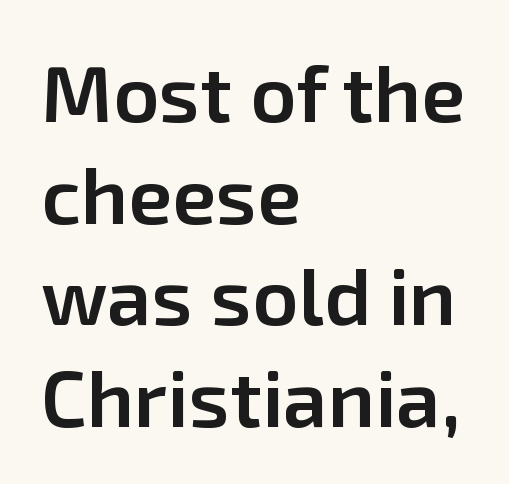
{"serif": "no", "italic": "no", "bold": "semi", "weight": "semibold", "width": "normal", "stroke_contrast": "low", "x_height": "medium", "monospaced": "no", "underline": "no", "align": "left", "line_spacing": "normal", "line_spacing_ratio": 1.27, "letter_spacing": "normal", "letter_spacing_em": 0.0, "glyph_px": 80}
